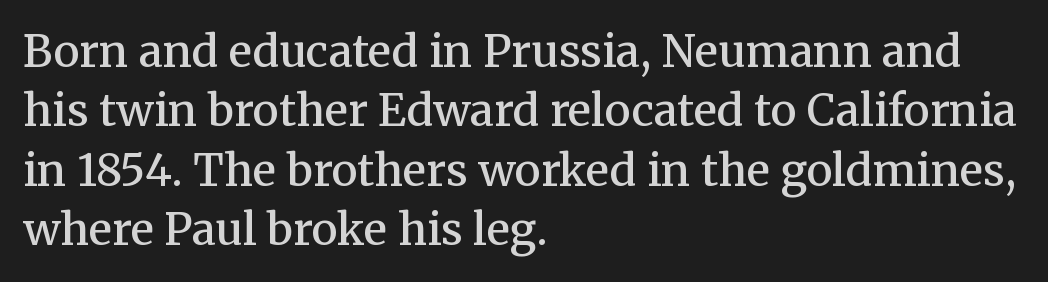
What stands out about the letter spacing? Nothing — it is the standard amount. Is this a sans? No — the strokes have serifs. Descenders hang freely into open space. Every stem runs plumb, perpendicular to the baseline.
